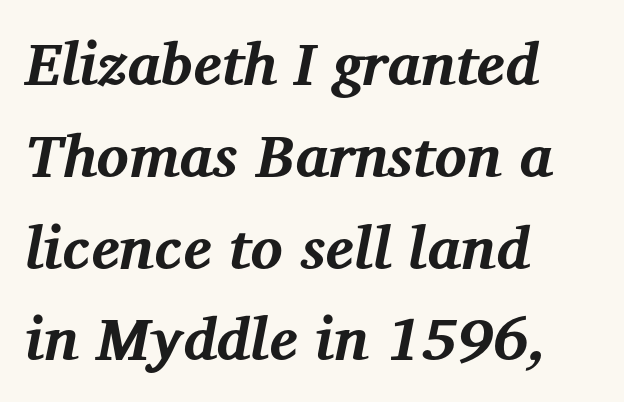
The image shows 60 px bold serif type, italic (leaning right); set left-aligned, normal line spacing (1.53x), normal letter spacing, not underlined; medium stroke contrast and a medium x-height.
